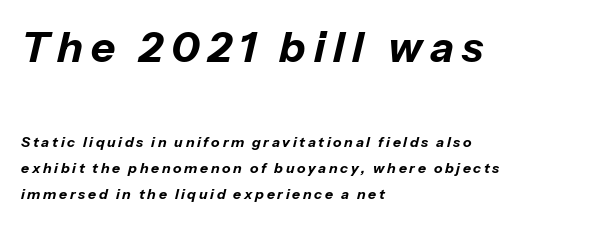
This rendering features lettering with no underline. In this sample the first text group is rendered at the bigger scale. The sample has been set heavy, in full bold. Emphasis-style slanted type is in use.
